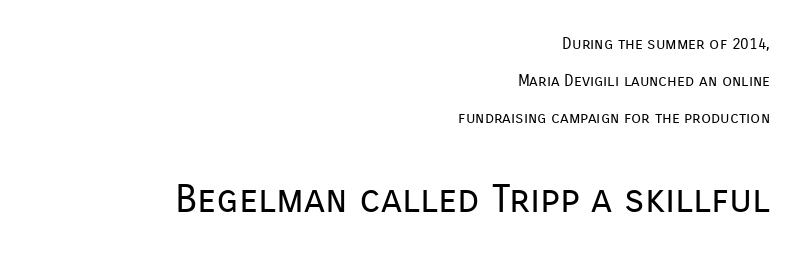
Q: Is the text bold? A: No.
Q: Is the text italic (slanted)? A: No, it is upright.
Q: Is the typeface a serif or a sans-serif typeface? A: Sans-serif.
Q: Is the text underlined? A: No.
Q: How is the paragraph aligned? A: Right-aligned.
Q: Is the spacing between letters normal or unusually wide? A: Normal.
Q: Is the spacing between lines tight, normal or loose? A: Loose.
Q: Which block of text is set in a larger size, the first (top) or the second (bottom)? A: The second (bottom) one.
Q: Width (condensed, normal, or wide)? A: Normal.
Q: Stroke contrast? A: Low.
Q: x-height? A: Medium.
Q: Monospaced? A: No.
